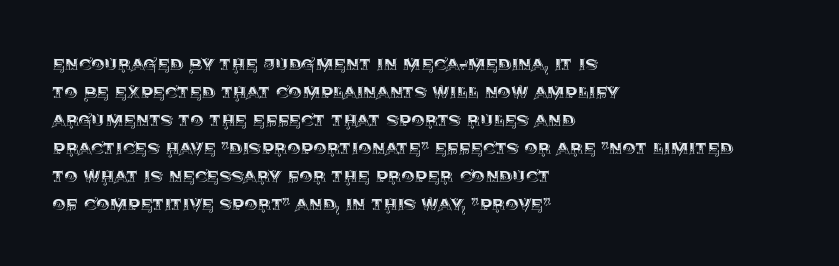
If you measured baseline to baseline, you'd find a middling distance. Descenders are the only things crossing below the line. The lines in this sample share a left origin and differ only in where they stop. Letter spacing: default. Quick note: not italic, upright.
